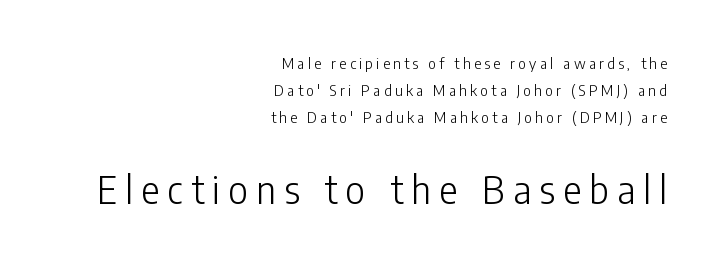
{"serif": "no", "italic": "no", "bold": "no", "weight": "light", "width": "condensed", "stroke_contrast": "low", "x_height": "medium", "monospaced": "no", "underline": "no", "align": "right", "line_spacing_ratio": 1.8, "letter_spacing": "wide", "letter_spacing_em": 0.22, "larger_block": "second", "size_ratio": 2.53, "glyph_px": 38}
